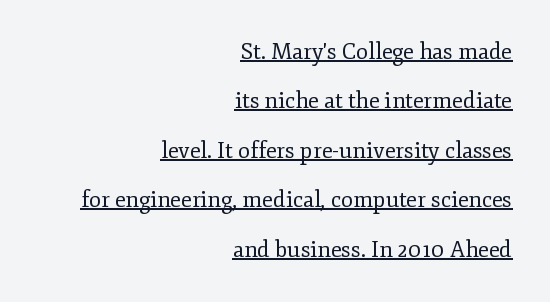
Weight: in the light-to-regular range. Caption: standard tracking, unaltered. The axis of the letterforms is exactly vertical. Looks like someone drew a line under every word here.
